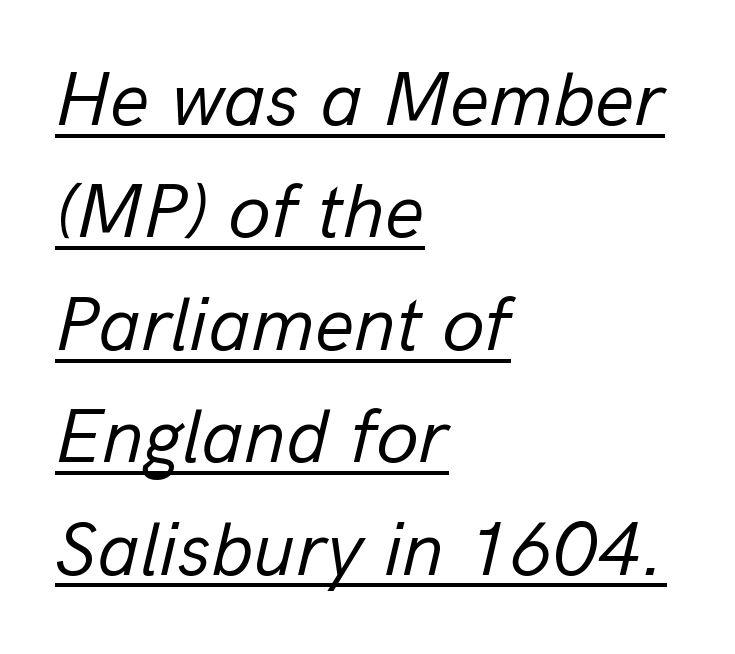
Q: Is the text bold? A: No.
Q: Is the text italic (slanted)? A: Yes, it leans right by about 13 degrees.
Q: Is the text underlined? A: Yes.
Q: How is the paragraph aligned? A: Left-aligned.
Q: Is the spacing between letters normal or unusually wide? A: Normal.
Q: Is the spacing between lines tight, normal or loose? A: Normal.
Q: Width (condensed, normal, or wide)? A: Normal.
Q: Stroke contrast? A: Low.
Q: x-height? A: Medium.
Q: Monospaced? A: No.
